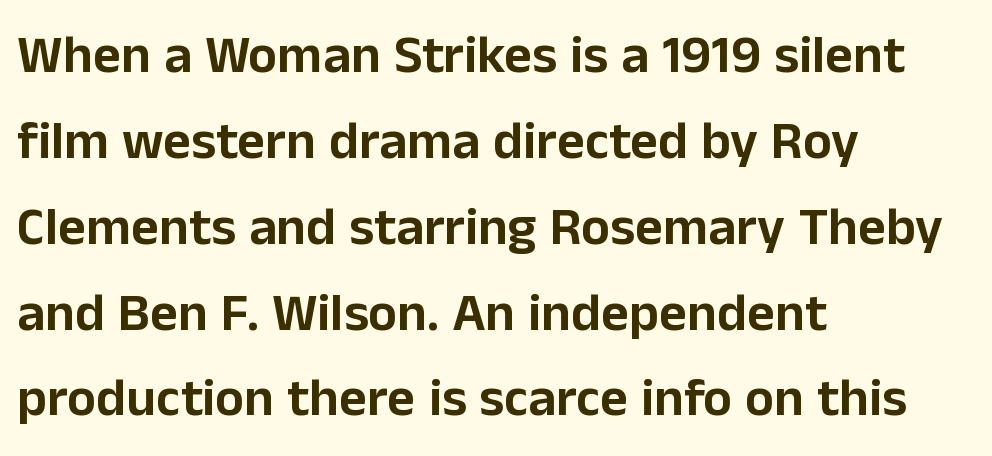
{"serif": "no", "italic": "no", "width": "normal", "stroke_contrast": "low", "x_height": "medium", "monospaced": "no", "underline": "no", "align": "left", "line_spacing": "normal", "line_spacing_ratio": 1.59, "letter_spacing": "normal", "letter_spacing_em": 0.0, "glyph_px": 54}
